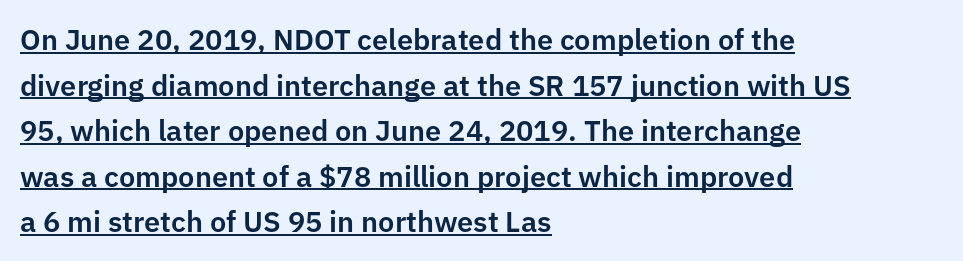
The image shows 29 px sans-serif type, upright; set left-aligned, normal line spacing (1.57x), normal letter spacing, underlined; low stroke contrast and a medium x-height.
